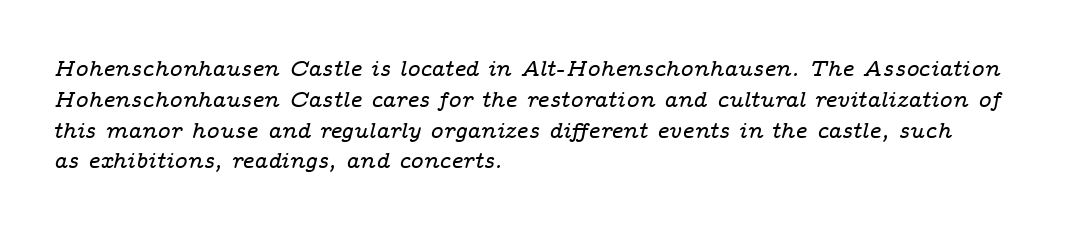
Q: Is the text italic (slanted)? A: Yes, it leans right by about 14 degrees.
Q: Is the text underlined? A: No.
Q: How is the paragraph aligned? A: Left-aligned.
Q: Is the spacing between letters normal or unusually wide? A: Normal.
Q: Is the spacing between lines tight, normal or loose? A: Normal.
